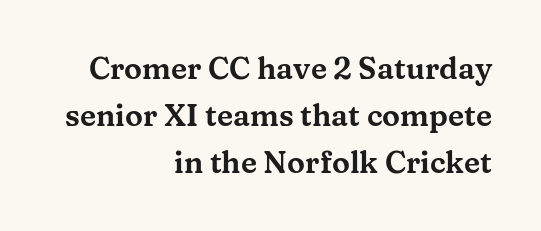
Q: Is the text italic (slanted)? A: No, it is upright.
Q: Is the typeface a serif or a sans-serif typeface? A: Serif.
Q: Is the text underlined? A: No.
Q: How is the paragraph aligned? A: Right-aligned.
Q: Is the spacing between letters normal or unusually wide? A: Normal.
Q: Is the spacing between lines tight, normal or loose? A: Normal.
Q: Width (condensed, normal, or wide)? A: Wide.
Q: Stroke contrast? A: Medium.
Q: x-height? A: Medium.
Q: Monospaced? A: No.
